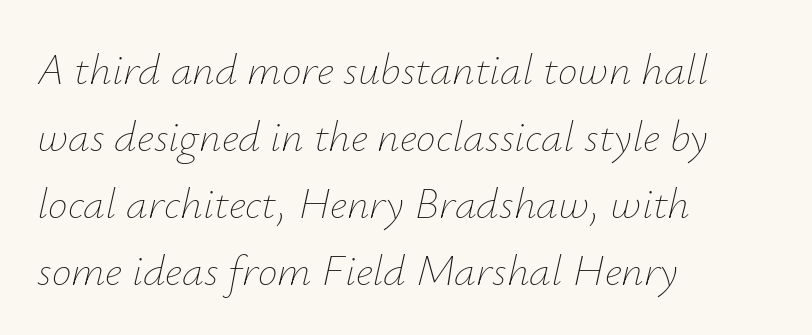
Q: Is the text bold? A: No.
Q: Is the text italic (slanted)? A: Yes, it leans right by about 12 degrees.
Q: Is the text underlined? A: No.
Q: How is the paragraph aligned? A: Left-aligned.
Q: Is the spacing between letters normal or unusually wide? A: Normal.
Q: Is the spacing between lines tight, normal or loose? A: Normal.
Q: Width (condensed, normal, or wide)? A: Normal.
Q: Stroke contrast? A: Low.
Q: x-height? A: Small.
Q: Monospaced? A: No.
